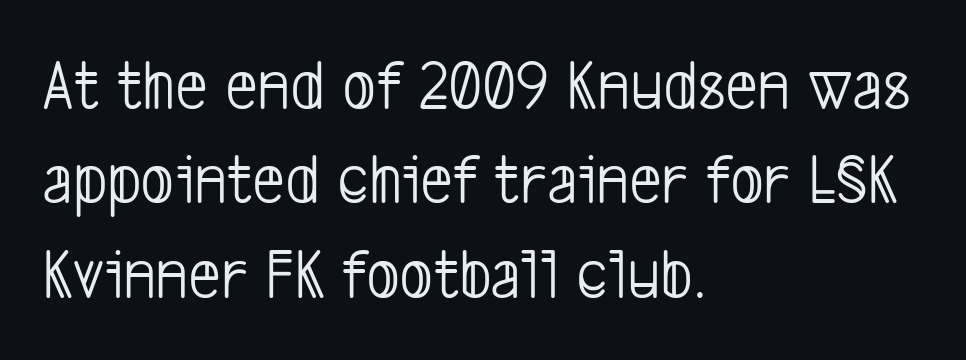
The image shows 72 px light, condensed sans-serif type; set left-aligned, normal line spacing (1.31x), normal letter spacing, not underlined; low stroke contrast and a medium x-height.
